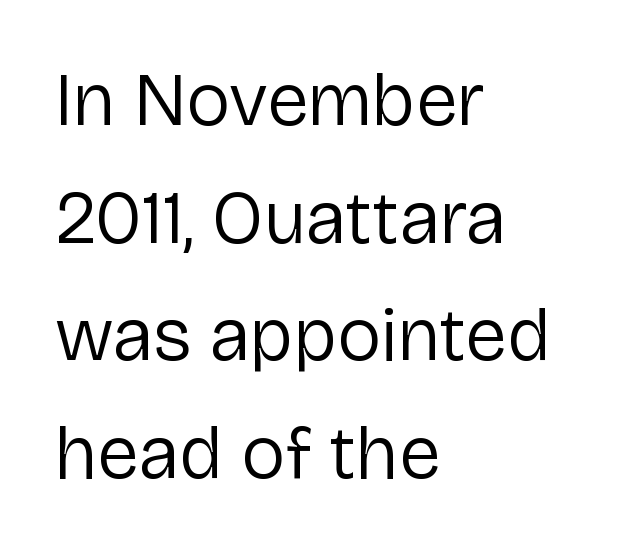
Tall strokes in this sample are plumb rather than angled. A bare baseline throughout the passage. The font family rendered here belongs to the sans-serif group. Students, note that the glyphs here touch the page at normal intervals.
